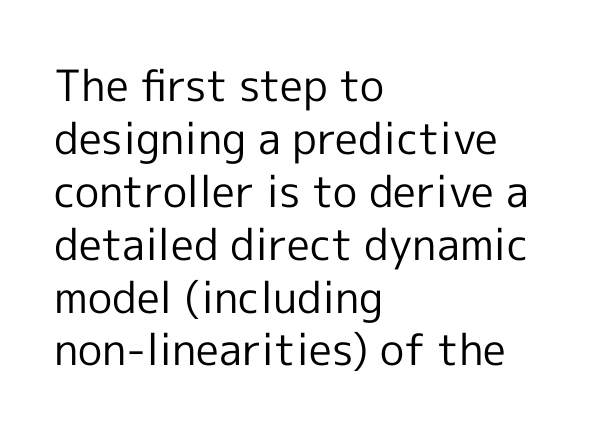
Every stem runs plumb, perpendicular to the baseline. The letters sit at their default tracking, neither squeezed nor spread. A sans-serif font was chosen for this passage. Unbolded letterforms with no extra heft. A student would call this left alignment; a typographer would say flush left, rag right.
